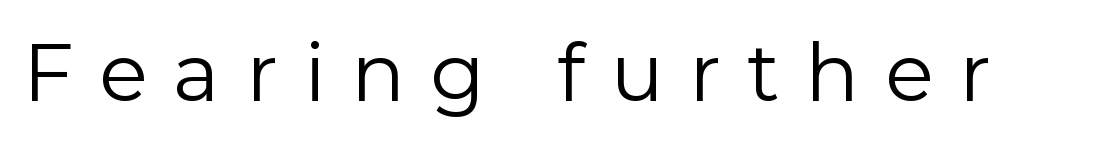
Varying glyph widths throughout — classic text-font behaviour. Loose tracking; the words dissolve into strings of separated letters. Upright lettering throughout. Weight: regular or lighter.
